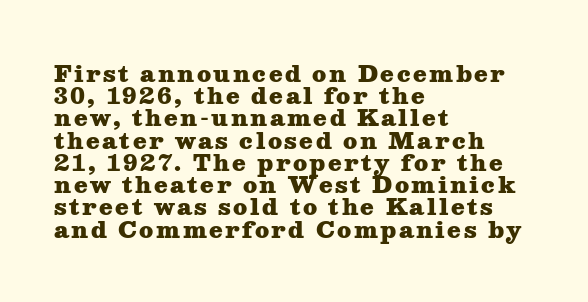
Notice how the passage keeps a crisp vertical edge on the left only. On the weight axis this lands at bold, roughly 700. The typography opts for an upright posture over an oblique one. The space beneath each line is pristine and unruled. What's the leading like? Squeezed, with rows nearly overlapping.
